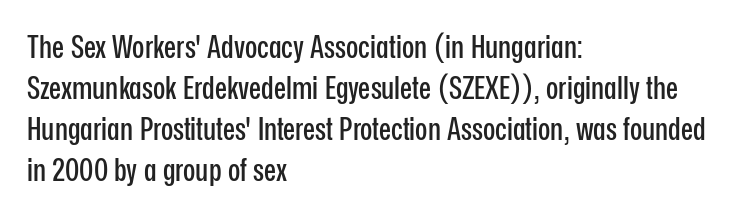
{"serif": "no", "italic": "no", "width": "condensed", "stroke_contrast": "low", "x_height": "medium", "monospaced": "no", "underline": "no", "align": "left", "line_spacing": "normal", "line_spacing_ratio": 1.28, "letter_spacing": "normal", "letter_spacing_em": 0.0, "glyph_px": 32}
